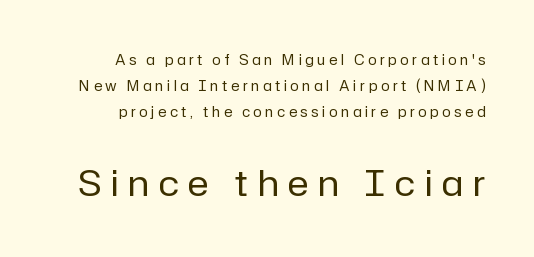
The image shows 36 px regular-weight sans-serif type, upright; set right-aligned, line spacing 1.86x, unusually wide letter spacing (+0.27 em), not underlined; the second (bottom) block is 2.57x larger; low stroke contrast and a medium x-height.
